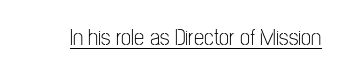
Q: Is the text bold? A: No.
Q: Is the text italic (slanted)? A: No, it is upright.
Q: Is the text underlined? A: Yes.
Q: Is the spacing between letters normal or unusually wide? A: Normal.
